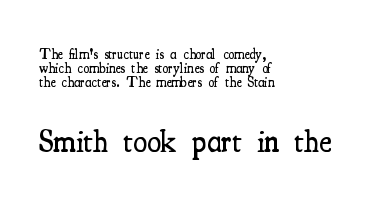
{"serif": "yes", "italic": "no", "bold": "semi", "weight": "semibold", "width": "condensed", "stroke_contrast": "medium", "x_height": "small", "monospaced": "no", "underline": "no", "align": "left", "line_spacing": "tight", "line_spacing_ratio": 1.0, "letter_spacing": "normal", "letter_spacing_em": 0.0, "larger_block": "second", "size_ratio": 2.29, "glyph_px": 32}
